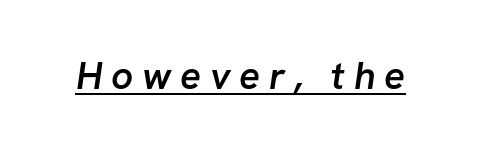
The image shows 39 px semibold sans-serif type; set unusually wide letter spacing (+0.22 em), underlined; low stroke contrast and a medium x-height.
